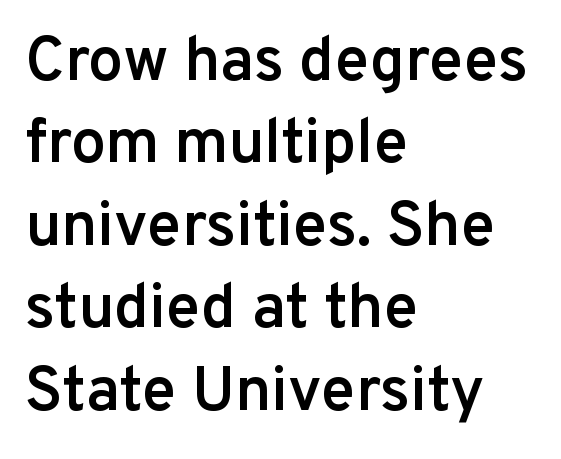
{"serif": "no", "italic": "no", "bold": "semi", "weight": "semibold", "width": "normal", "stroke_contrast": "low", "x_height": "medium", "monospaced": "no", "underline": "no", "align": "left", "line_spacing": "normal", "line_spacing_ratio": 1.33, "letter_spacing": "normal", "letter_spacing_em": 0.0, "glyph_px": 62}
